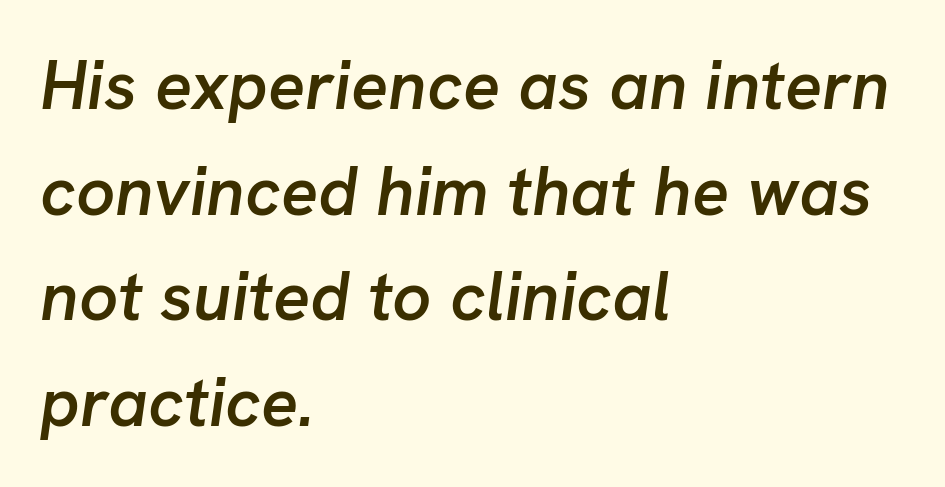
Does the leading feel generous? No, just average. No extra tracking has been applied to these lines. A semibold gives these letters moderate extra thickness, short of bold. This sample is left-justified, so line endings fall wherever the words run out.
